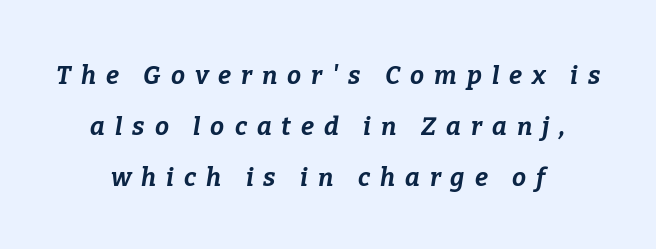
{"italic": "yes", "lean": "right", "slant_degrees": 9, "bold": "yes", "underline": "no", "align": "center", "line_spacing": "loose", "line_spacing_ratio": 2.05, "letter_spacing": "wide", "letter_spacing_em": 0.4, "glyph_px": 25}
